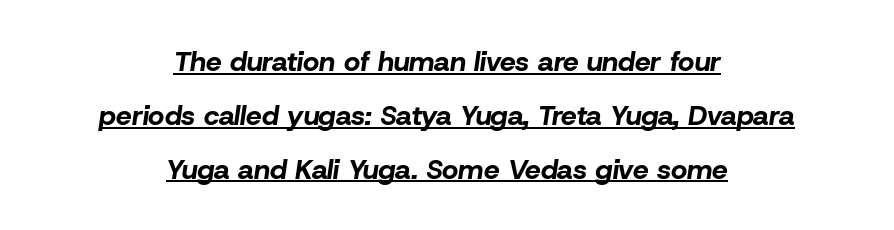
The image shows 28 px bold type, italic (leaning right); set centered, loose line spacing (1.92x), normal letter spacing, underlined; low stroke contrast and a medium x-height.
